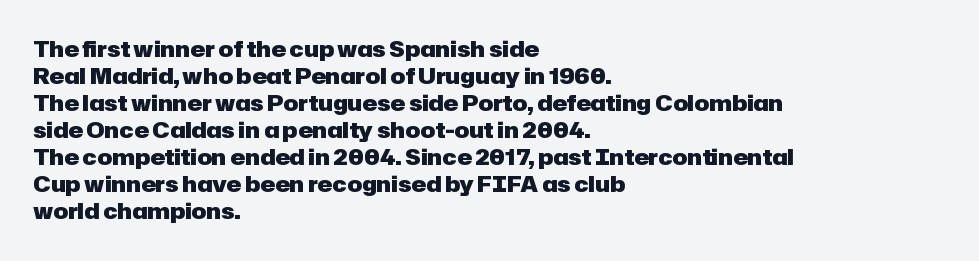
The setting favours the left margin, as ordinary paragraphs usually do. The strip under each line holds only bare page. Every letter is thick-stroked: bold, no question. In terms of posture, this sample is upright. Is the letter spacing exaggerated? No — it looks like the ordinary default.
